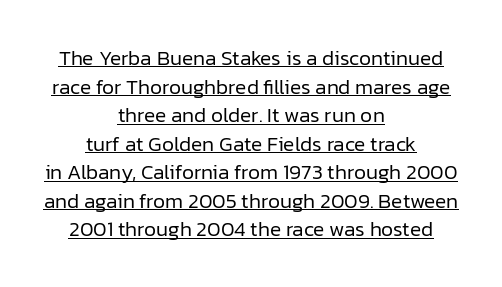
Q: Is the text bold? A: No.
Q: Is the text italic (slanted)? A: No, it is upright.
Q: Is the text underlined? A: Yes.
Q: How is the paragraph aligned? A: Centered.
Q: Is the spacing between letters normal or unusually wide? A: Normal.
Q: Is the spacing between lines tight, normal or loose? A: Normal.
